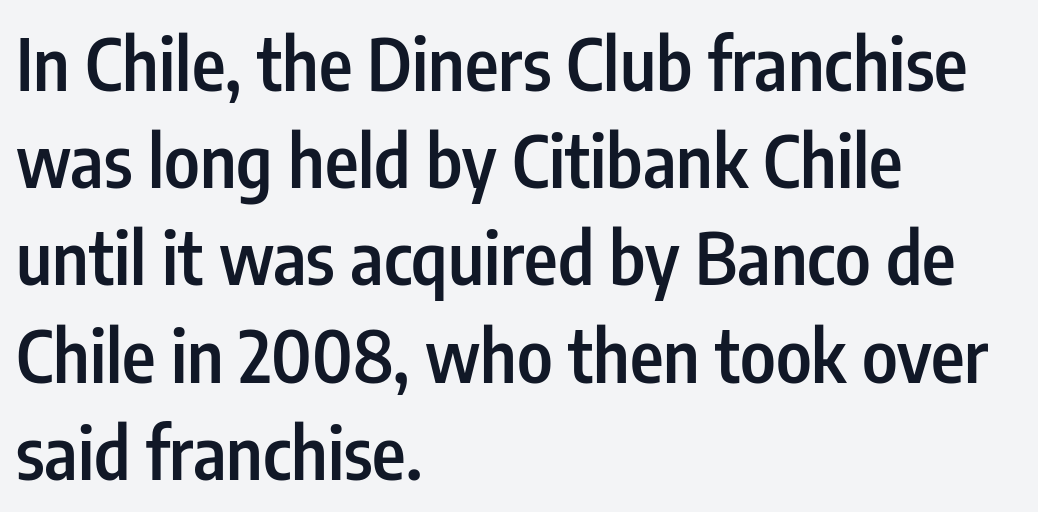
The image shows 72 px semibold, condensed sans-serif type, upright; set left-aligned, normal line spacing (1.35x), normal letter spacing, not underlined; low stroke contrast and a medium x-height.
